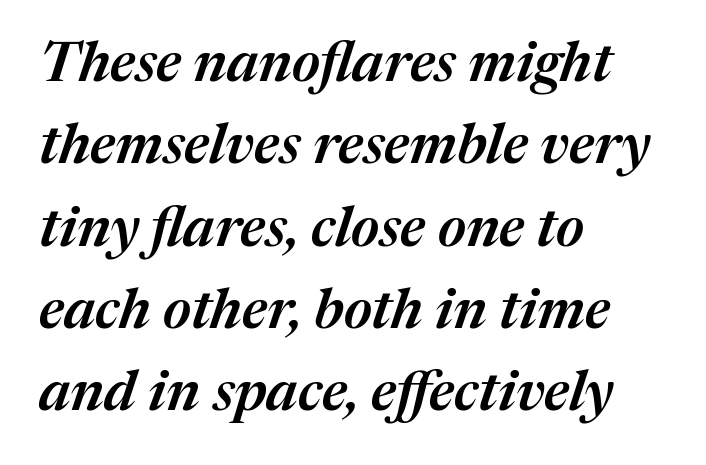
Honestly, there is no underline to notice here at all. In terms of weight, the rendering is demibold, just under bold. The paragraph has a hard left edge and a soft right edge. Notice how descenders clear the ascenders below comfortably — that's standard leading. The letters are slanted; this is an italic face. The face used here is proportionally spaced, like ordinary book or web type.
